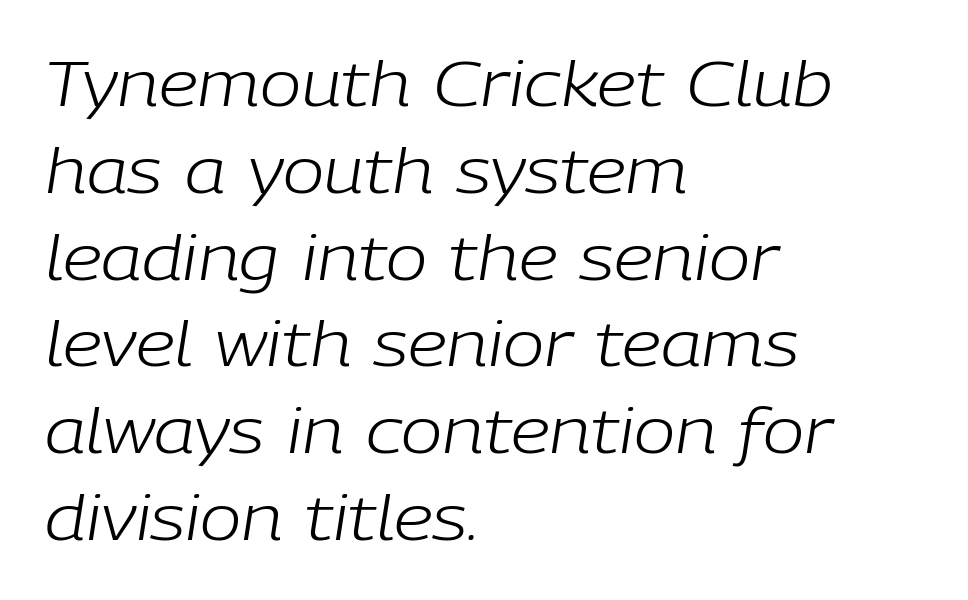
{"italic": "yes", "lean": "right", "slant_degrees": 9, "bold": "no", "weight": "light", "width": "normal", "stroke_contrast": "low", "x_height": "medium", "monospaced": "no", "underline": "no", "align": "left", "line_spacing": "normal", "line_spacing_ratio": 1.4, "letter_spacing": "normal", "letter_spacing_em": 0.0, "glyph_px": 62}
